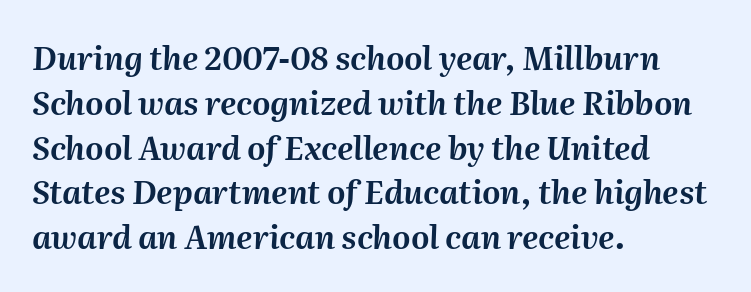
The rendering uses natural spacing where letterforms have individual widths. Visually the block forms a straight wall on the left and a jagged coastline on the right. Check under the words: just untouched page. The letters are slanted; this is an italic face. You could call the tracking neutral — neither tight nor loose.
